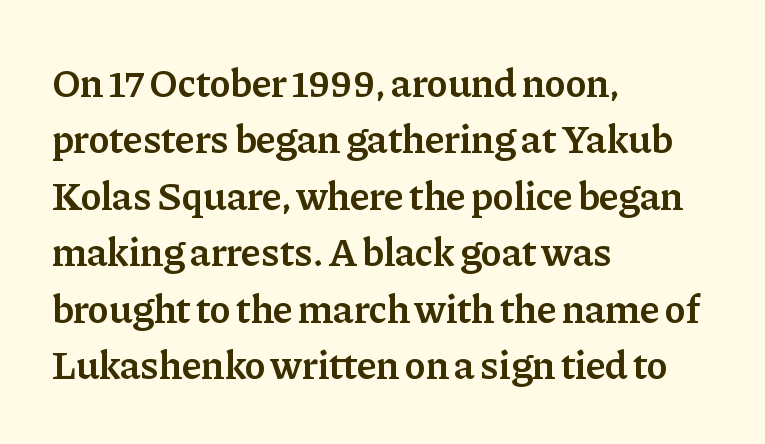
The image shows 40 px semibold serif type, upright; set left-aligned, normal line spacing (1.41x), normal letter spacing, not underlined; low stroke contrast and a medium x-height.
